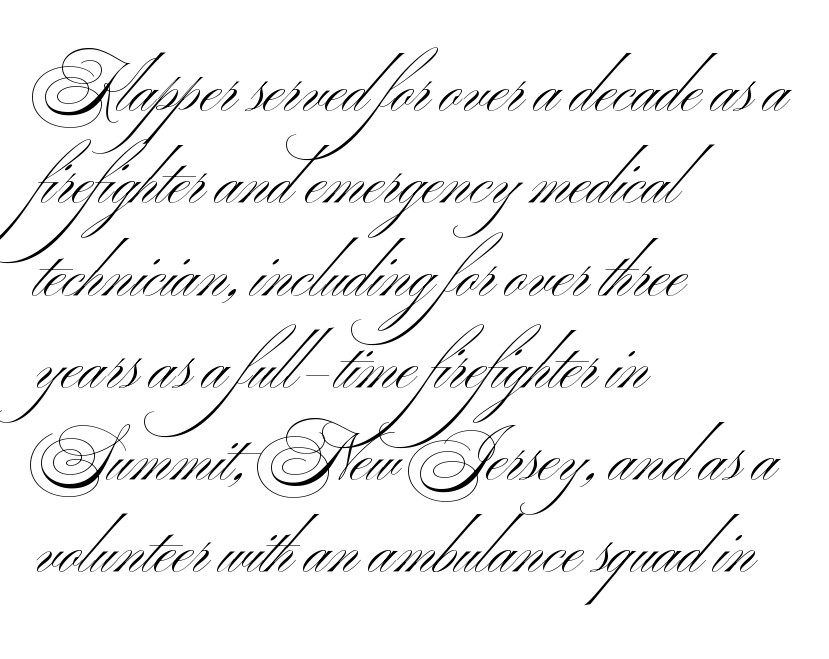
{"serif": "no", "bold": "no", "weight": "light", "width": "wide", "stroke_contrast": "medium", "x_height": "small", "monospaced": "no", "underline": "no", "align": "left", "line_spacing": "normal", "line_spacing_ratio": 1.42, "letter_spacing": "normal", "letter_spacing_em": 0.0, "glyph_px": 65}
